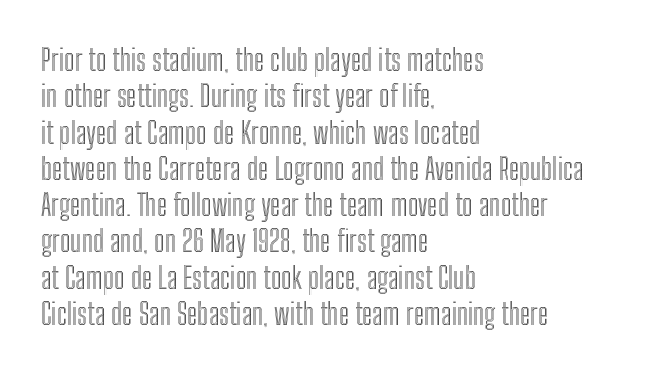
{"italic": "no", "width": "condensed", "x_height": "medium", "monospaced": "no", "underline": "no", "align": "left", "line_spacing_ratio": 1.21, "letter_spacing": "normal", "letter_spacing_em": 0.0, "glyph_px": 30}
